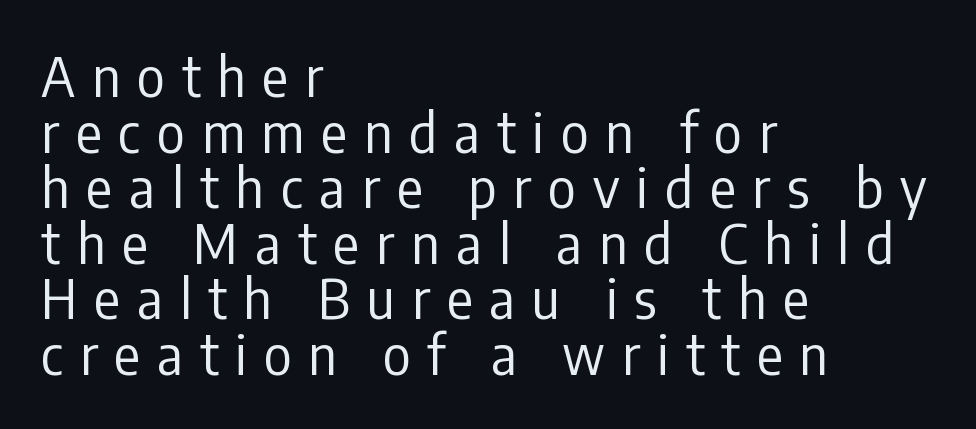
Q: Is the text bold? A: No.
Q: Is the text italic (slanted)? A: No, it is upright.
Q: Is the typeface a serif or a sans-serif typeface? A: Sans-serif.
Q: Is the text underlined? A: No.
Q: How is the paragraph aligned? A: Left-aligned.
Q: Is the spacing between letters normal or unusually wide? A: Unusually wide.
Q: Is the spacing between lines tight, normal or loose? A: Tight.
Q: Width (condensed, normal, or wide)? A: Condensed.
Q: Stroke contrast? A: Low.
Q: x-height? A: Medium.
Q: Monospaced? A: No.
